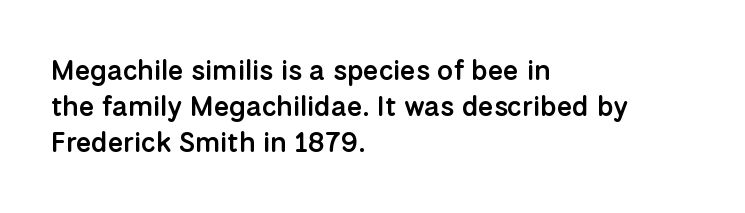
{"serif": "no", "italic": "no", "bold": "semi", "weight": "semibold", "width": "normal", "stroke_contrast": "low", "x_height": "medium", "monospaced": "no", "underline": "no", "align": "left", "line_spacing": "normal", "line_spacing_ratio": 1.29, "letter_spacing": "normal", "letter_spacing_em": 0.0, "glyph_px": 28}
